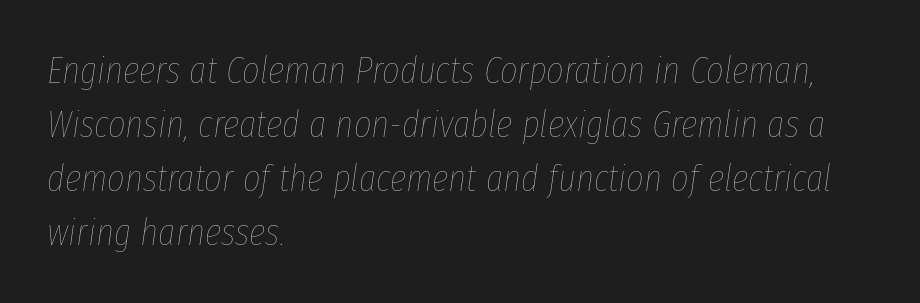
Here the designer chose a conventional face with non-uniform glyph widths. Glance below the letters and you will spot only blank space. Short and long lines alike share a common starting point at left. Whoever set this chose a conventional vertical rhythm. The weight tops out at a normal text grade.
